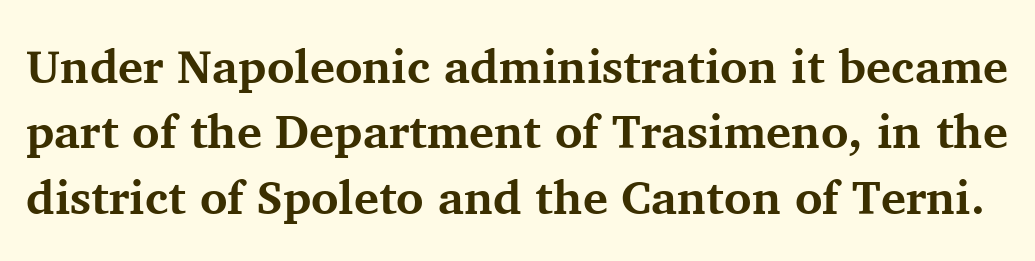
The image shows 47 px bold serif type, upright; set normal line spacing (1.39x), normal letter spacing, not underlined; medium stroke contrast and a medium x-height.
